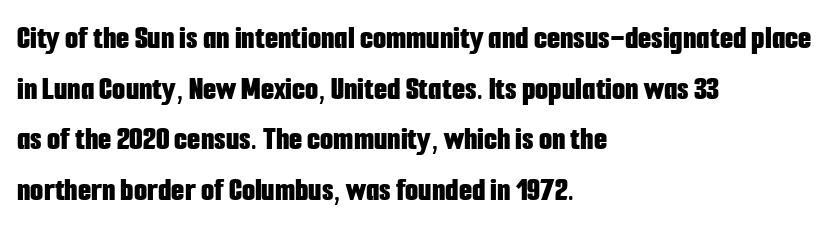
{"serif": "no", "italic": "no", "bold": "yes", "weight": "bold", "width": "condensed", "stroke_contrast": "low", "x_height": "medium", "monospaced": "no", "underline": "no", "align": "left", "line_spacing": "normal", "line_spacing_ratio": 1.49, "letter_spacing": "normal", "letter_spacing_em": 0.0, "glyph_px": 34}
